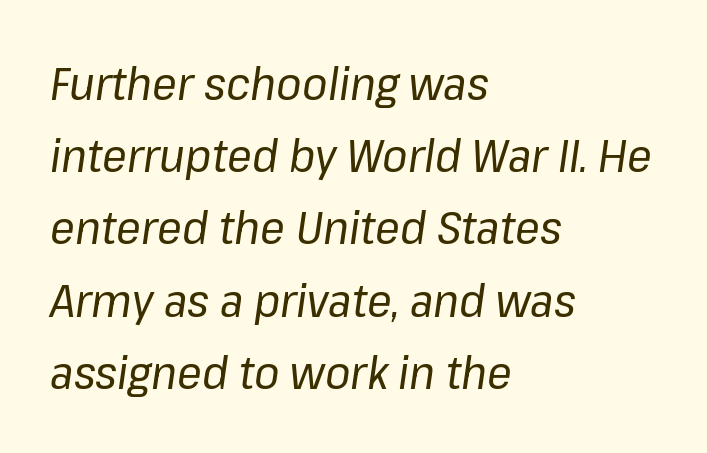
Counters stay open thanks to moderate or lighter strokes. The paragraph has a hard left edge and a soft right edge. The space directly below the letters is spotless. One glance says typical: line gaps are just what's usual. Honestly, the letter spacing is just normal — you wouldn't notice it.
